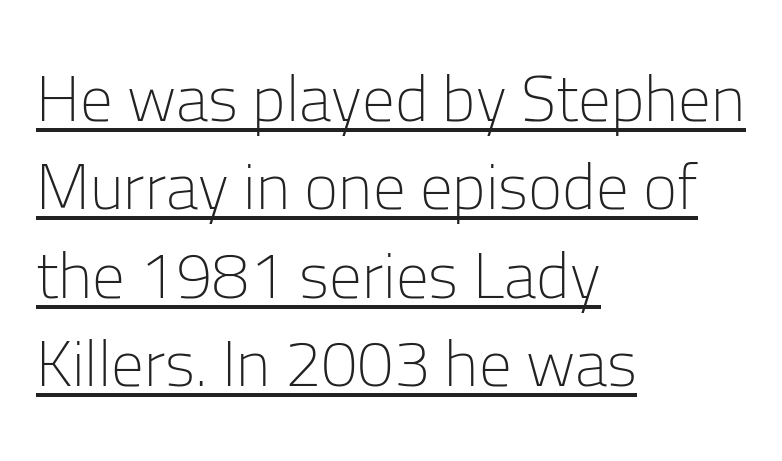
Layout note: lines flush left. The letters stand upright; this is a roman face. Each new line begins a customary step beneath the previous one. Typographically, this falls in the sans-serif category. The letters advance in unequal steps, a hallmark of proportional type. Honestly, the letter spacing is just normal — you wouldn't notice it.
